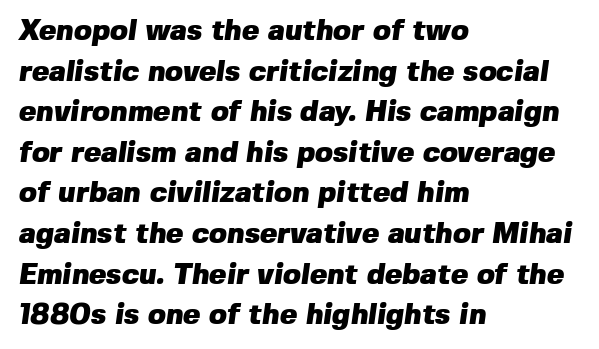
The type family on display is of the sans-serif kind. These lines keep a tight, regular rhythm from letter to letter. One-word summary of the alignment: left. Students, observe: this is what conventionally led text looks like. Heavy-handed strokes throughout: this text is bold. Beneath every word, the page is bare.
